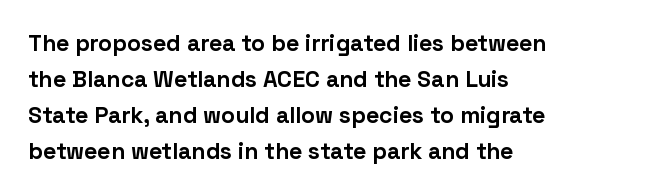
The line-height multiplier appears to be the usual default. Plain, unruled lines of type. The type is set solid horizontally, with unmodified tracking. Horizontal alignment here is leftward, the default for most running prose. Does the weight exceed regular? Yes, all the way to bold.
